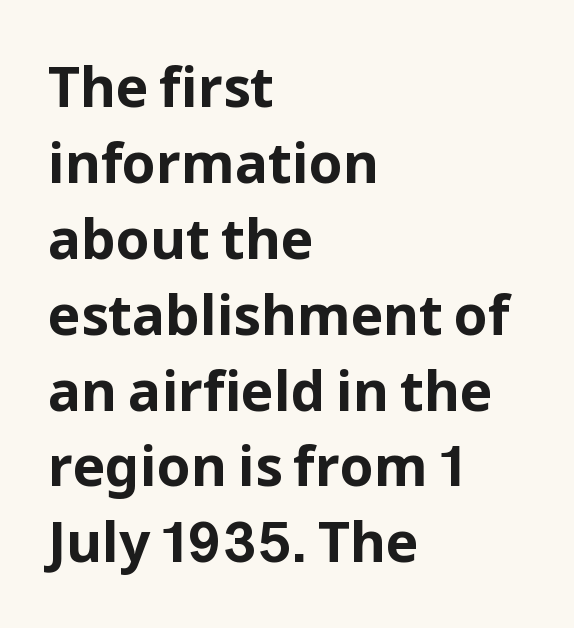
Q: Is the text bold? A: Yes.
Q: Is the text italic (slanted)? A: No, it is upright.
Q: Is the typeface a serif or a sans-serif typeface? A: Sans-serif.
Q: Is the text underlined? A: No.
Q: How is the paragraph aligned? A: Left-aligned.
Q: Is the spacing between letters normal or unusually wide? A: Normal.
Q: Is the spacing between lines tight, normal or loose? A: Normal.
Q: Width (condensed, normal, or wide)? A: Normal.
Q: Stroke contrast? A: Low.
Q: x-height? A: Medium.
Q: Monospaced? A: No.
